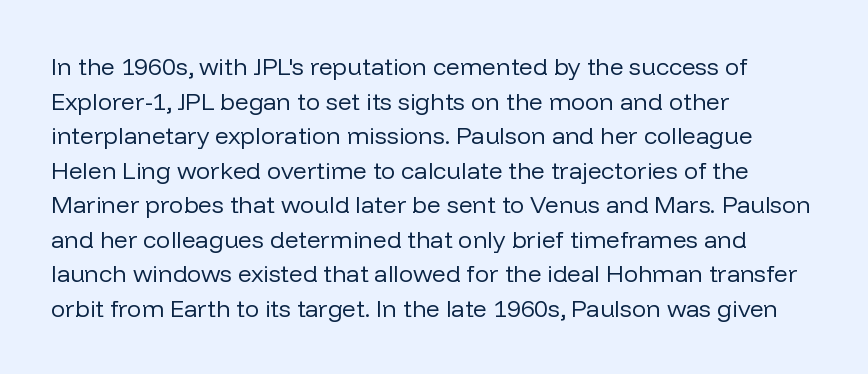
The image shows 24 px text type, upright; set left-aligned, normal line spacing (1.44x), normal letter spacing, not underlined.
